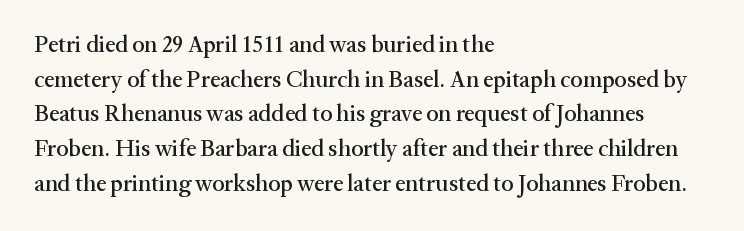
The image shows 23 px text type, upright; set left-aligned, normal line spacing (1.51x), normal letter spacing, not underlined.
